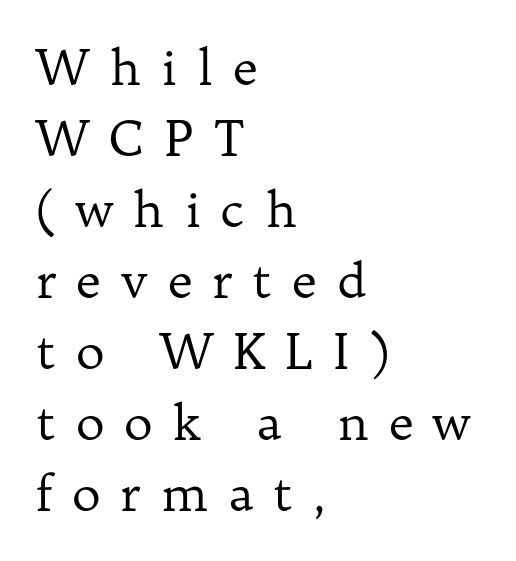
The image shows 49 px regular-weight serif type, upright; set left-aligned, normal line spacing (1.45x), unusually wide letter spacing (+0.4 em), not underlined; low stroke contrast and a medium x-height.
